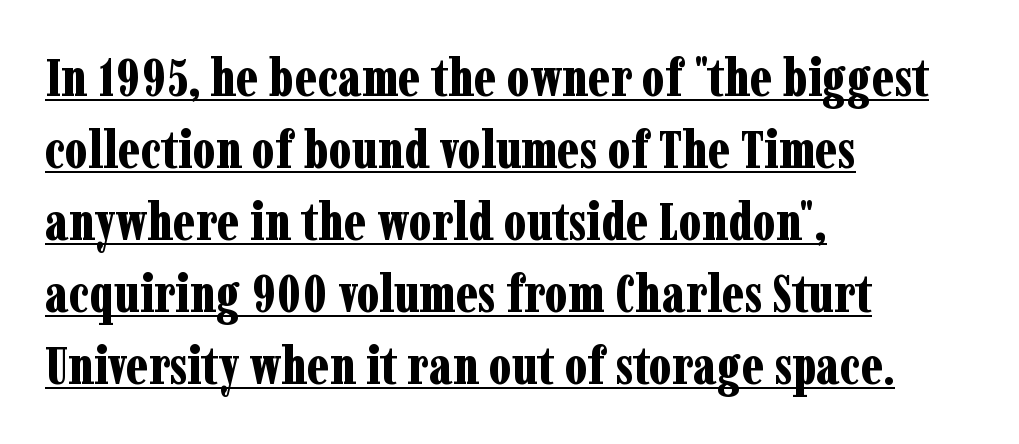
Q: Is the text bold? A: Yes.
Q: Is the text italic (slanted)? A: No, it is upright.
Q: Is the typeface a serif or a sans-serif typeface? A: Serif.
Q: Is the text underlined? A: Yes.
Q: How is the paragraph aligned? A: Left-aligned.
Q: Is the spacing between letters normal or unusually wide? A: Normal.
Q: Is the spacing between lines tight, normal or loose? A: Normal.
Q: Width (condensed, normal, or wide)? A: Condensed.
Q: Stroke contrast? A: Low.
Q: x-height? A: Medium.
Q: Monospaced? A: No.
